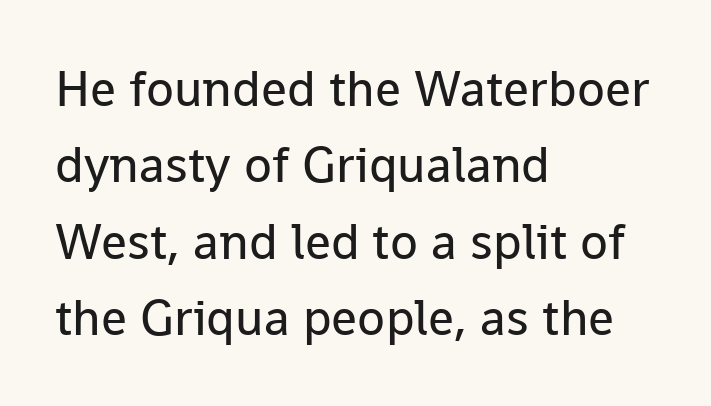
Unlike a traditional serif, this face leaves its strokes unadorned. If you measured baseline to baseline, you'd find a middling distance. Type without underlining. The passage shown is typed in a proportional face where columns would drift.
